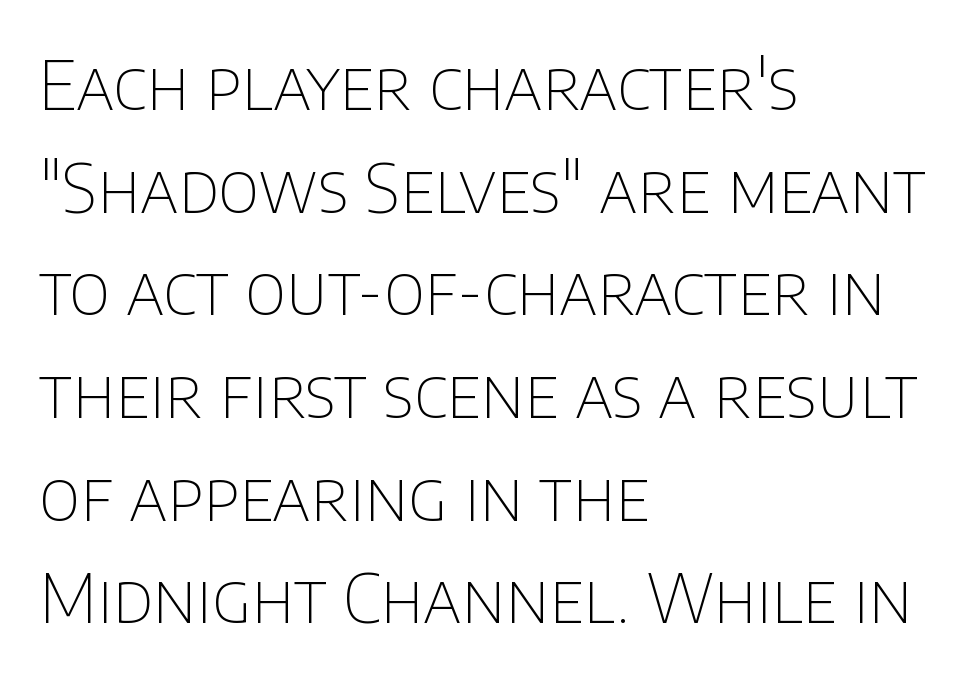
Q: Is the text bold? A: No.
Q: Is the text italic (slanted)? A: No, it is upright.
Q: Is the typeface a serif or a sans-serif typeface? A: Sans-serif.
Q: Is the text underlined? A: No.
Q: How is the paragraph aligned? A: Left-aligned.
Q: Is the spacing between letters normal or unusually wide? A: Normal.
Q: Is the spacing between lines tight, normal or loose? A: Normal.
Q: Width (condensed, normal, or wide)? A: Normal.
Q: Stroke contrast? A: Low.
Q: x-height? A: Large.
Q: Monospaced? A: No.
